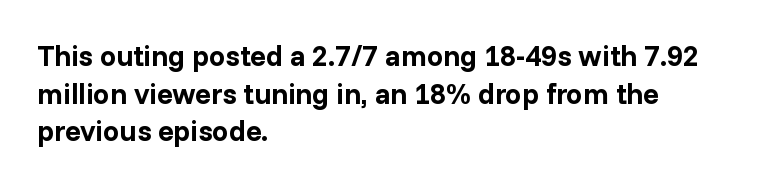
{"serif": "no", "italic": "no", "bold": "yes", "weight": "bold", "width": "normal", "stroke_contrast": "low", "x_height": "medium", "monospaced": "no", "underline": "no", "align": "left", "line_spacing": "normal", "line_spacing_ratio": 1.3, "letter_spacing": "normal", "letter_spacing_em": 0.0, "glyph_px": 29}
